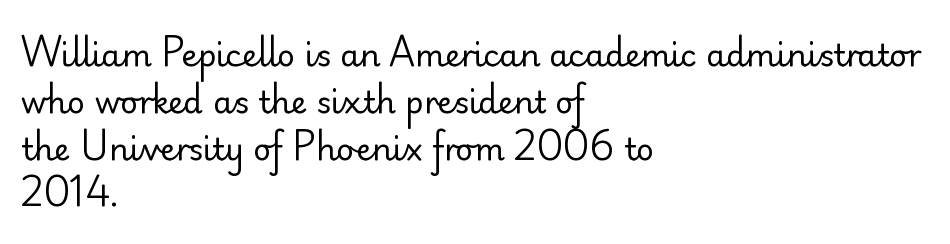
These lines are set flush left with a ragged right edge. You could not count columns in this text — the font is proportionally spaced. The typesetting does not lean heavy: it is not bold. Posture: vertical.
